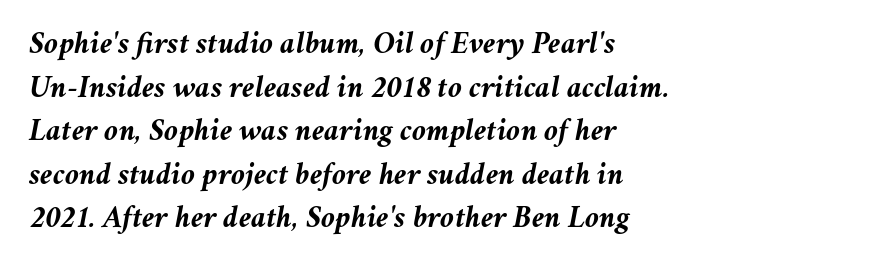
The typography opts for an oblique posture over an upright one. Which margin do the lines hug? The left one — the right edge is uneven. Unmarked baselines from the first word to the last. Normally led — the rows are evenly, conventionally spaced. On the weight axis this lands at bold, roughly 700.
